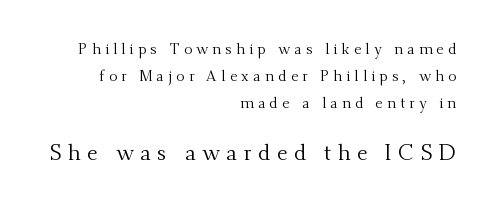
Q: Is the text bold? A: No.
Q: Is the text italic (slanted)? A: No, it is upright.
Q: Is the text underlined? A: No.
Q: How is the paragraph aligned? A: Right-aligned.
Q: Is the spacing between letters normal or unusually wide? A: Unusually wide.
Q: Which block of text is set in a larger size, the first (top) or the second (bottom)? A: The second (bottom) one.
